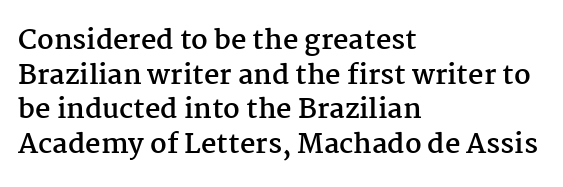
Q: Is the text bold? A: Yes.
Q: Is the text italic (slanted)? A: No, it is upright.
Q: Is the text underlined? A: No.
Q: How is the paragraph aligned? A: Left-aligned.
Q: Is the spacing between letters normal or unusually wide? A: Normal.
Q: Is the spacing between lines tight, normal or loose? A: Normal.
